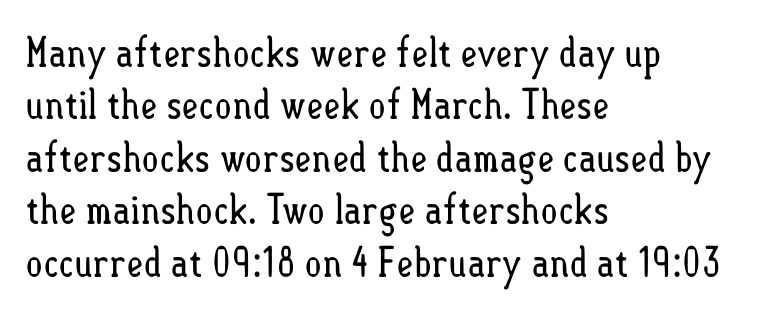
{"italic": "no", "bold": "no", "weight": "regular", "width": "condensed", "stroke_contrast": "low", "x_height": "small", "monospaced": "no", "underline": "no", "align": "left", "line_spacing": "normal", "line_spacing_ratio": 1.28, "letter_spacing": "normal", "letter_spacing_em": 0.0, "glyph_px": 41}
